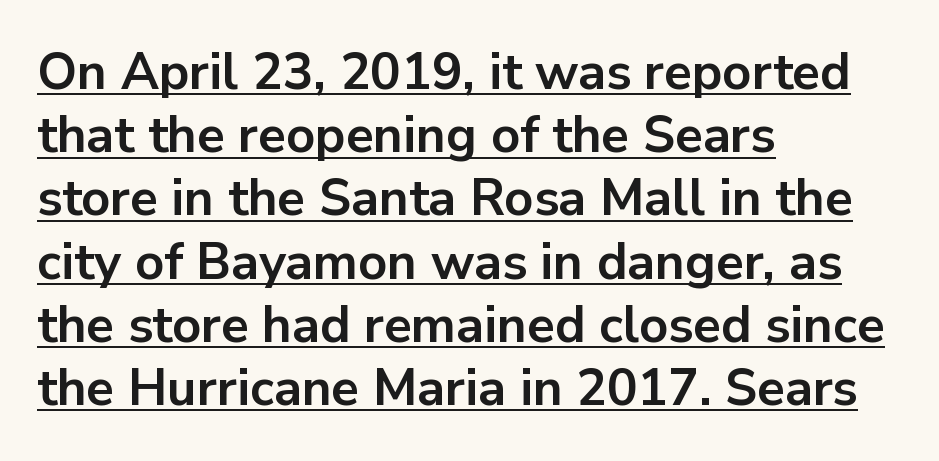
The image shows 51 px bold sans-serif type, upright; set left-aligned, line spacing 1.24x, normal letter spacing, underlined; low stroke contrast and a medium x-height.
